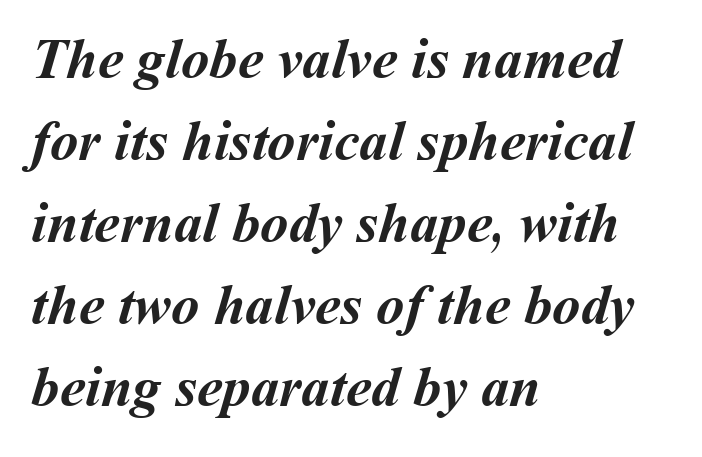
The image shows 57 px semibold type; set left-aligned, normal line spacing (1.44x), normal letter spacing, not underlined; medium stroke contrast and a medium x-height.
